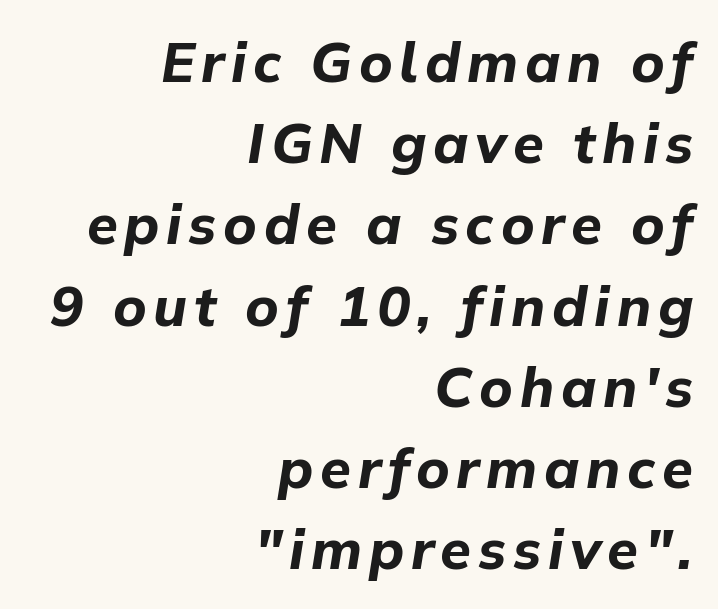
These lines stack with their right ends in a neat column. Line spacing here is normal. Letters rest on an invisible, unmarked baseline. Each letter keeps its own natural width here, so spacing adapts to shape. The font is running at its bold setting. Rendered with sloped, italic letterforms.
